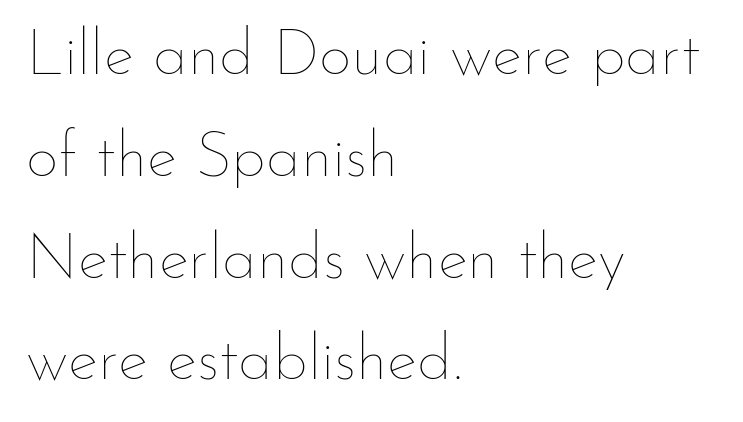
{"italic": "no", "bold": "no", "weight": "thin", "width": "normal", "stroke_contrast": "low", "x_height": "small", "monospaced": "no", "underline": "no", "align": "left", "line_spacing": "normal", "line_spacing_ratio": 1.59, "letter_spacing": "normal", "letter_spacing_em": 0.0, "glyph_px": 64}
